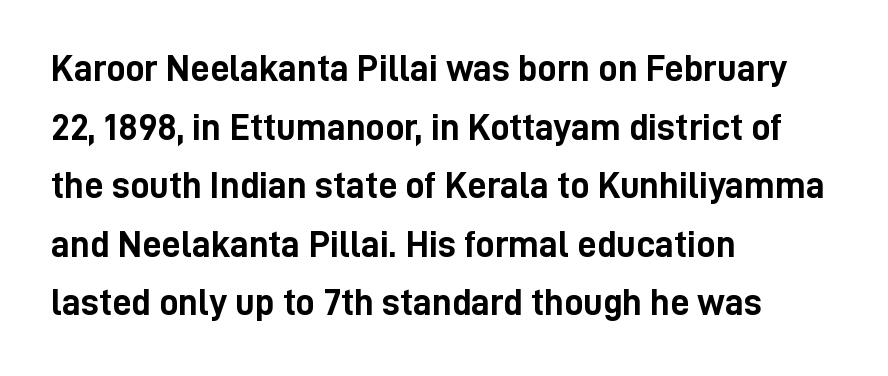
Clear beneath every line of the passage. The text was rendered using a sans face with plain stroke endings. Tracking value appears to be zero — textbook default spacing. The text block is weighted toward the left margin, trailing off unevenly rightward. The letters advance in unequal steps, a hallmark of proportional type. Unlike italic type, these characters show no tilt at all.
